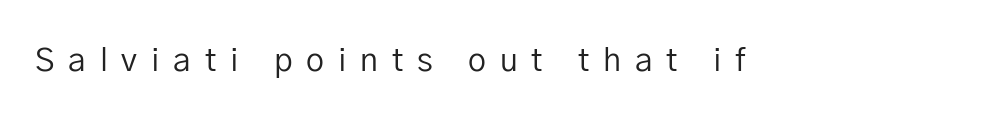
Q: Is the text bold? A: No.
Q: Is the text italic (slanted)? A: No, it is upright.
Q: Is the typeface a serif or a sans-serif typeface? A: Sans-serif.
Q: Is the text underlined? A: No.
Q: Is the spacing between letters normal or unusually wide? A: Unusually wide.
Q: Width (condensed, normal, or wide)? A: Normal.
Q: Stroke contrast? A: Low.
Q: x-height? A: Medium.
Q: Monospaced? A: No.
